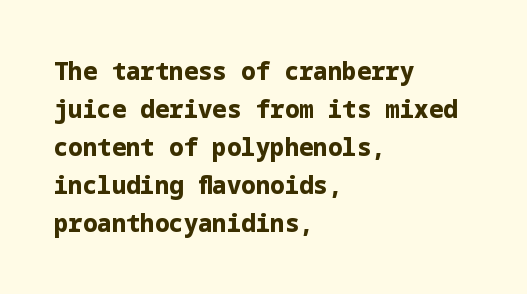
The image shows 24 px bold type, upright; set left-aligned, normal line spacing (1.58x), normal letter spacing, not underlined.
